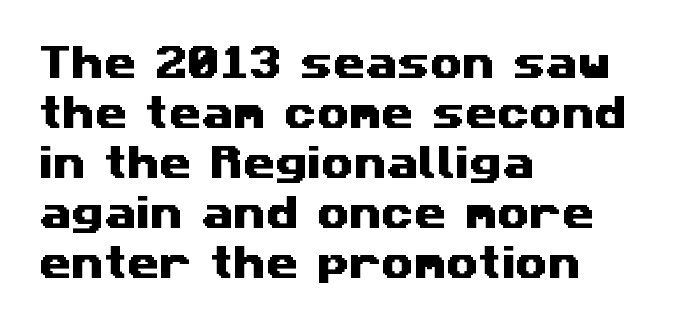
The image shows 37 px wide sans-serif type; set left-aligned, normal line spacing (1.35x), normal letter spacing, not underlined; medium stroke contrast and a medium x-height.
